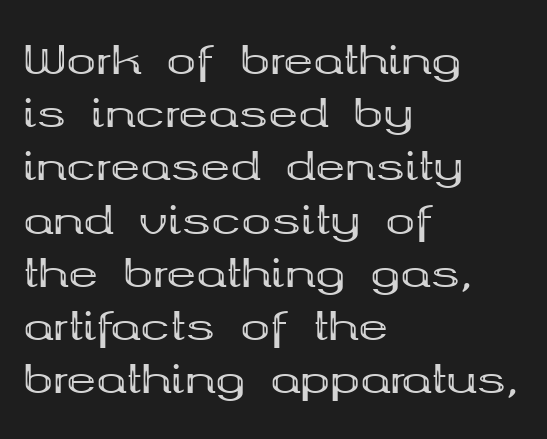
Q: Is the text bold? A: Yes.
Q: Is the text italic (slanted)? A: No, it is upright.
Q: Is the typeface a serif or a sans-serif typeface? A: Serif.
Q: Is the text underlined? A: No.
Q: How is the paragraph aligned? A: Left-aligned.
Q: Is the spacing between letters normal or unusually wide? A: Normal.
Q: Is the spacing between lines tight, normal or loose? A: Normal.
Q: Width (condensed, normal, or wide)? A: Wide.
Q: Stroke contrast? A: Medium.
Q: x-height? A: Medium.
Q: Monospaced? A: No.
